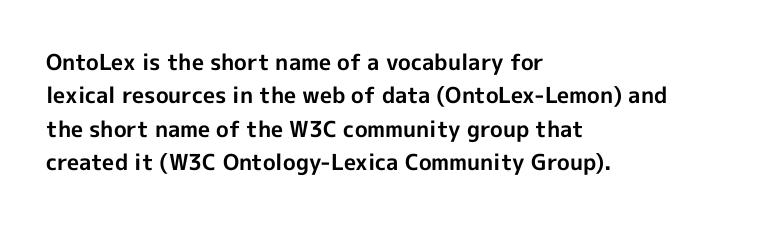
The strip under each line holds only bare page. Between one letter and the next there's only the usual sliver of space. Is there any slant? The stems are plumb. Plenty of ink on the page — the face is bold. Leading matches the norm, producing a regular column.
